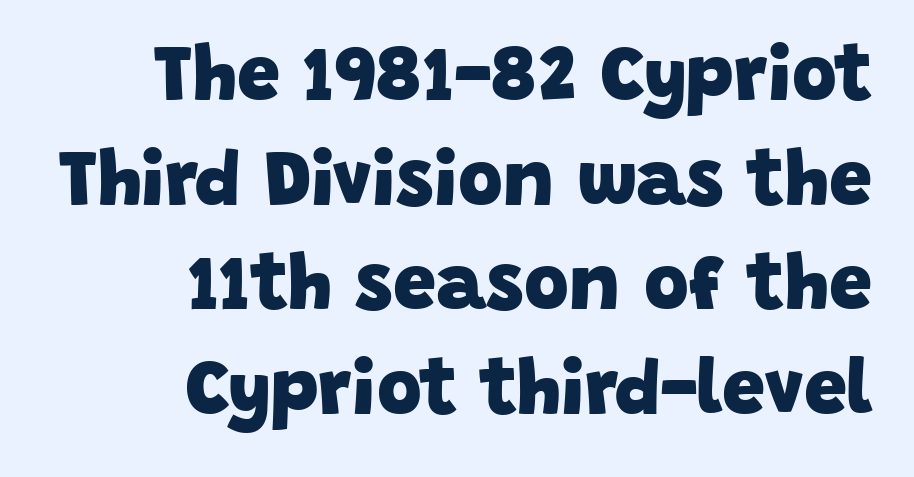
{"serif": "no", "bold": "yes", "weight": "heavy", "width": "normal", "stroke_contrast": "low", "x_height": "large", "monospaced": "no", "underline": "no", "align": "right", "line_spacing": "normal", "line_spacing_ratio": 1.36, "letter_spacing": "normal", "letter_spacing_em": 0.0, "glyph_px": 77}
